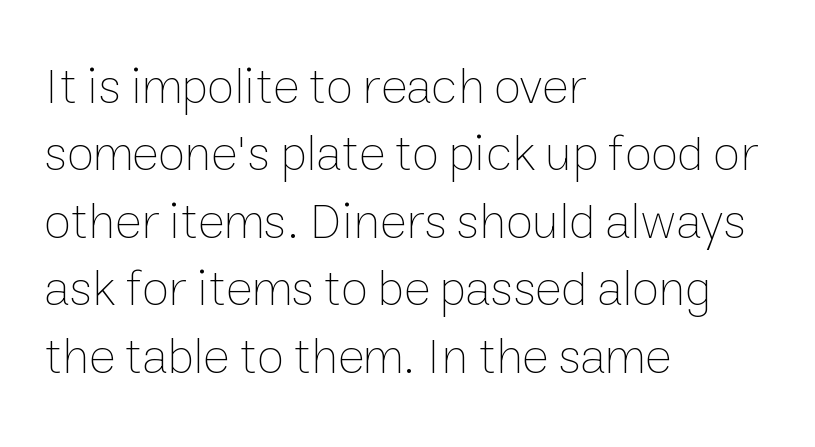
Q: Is the text bold? A: No.
Q: Is the text italic (slanted)? A: No, it is upright.
Q: Is the text underlined? A: No.
Q: How is the paragraph aligned? A: Left-aligned.
Q: Is the spacing between letters normal or unusually wide? A: Normal.
Q: Is the spacing between lines tight, normal or loose? A: Normal.
Q: Width (condensed, normal, or wide)? A: Normal.
Q: Stroke contrast? A: Low.
Q: x-height? A: Medium.
Q: Monospaced? A: No.
